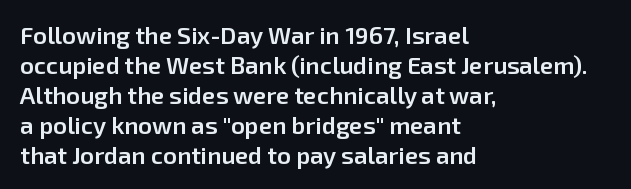
{"italic": "no", "bold": "semi", "underline": "no", "align": "left", "line_spacing": "normal", "line_spacing_ratio": 1.25, "letter_spacing": "normal", "letter_spacing_em": 0.0, "glyph_px": 24}
